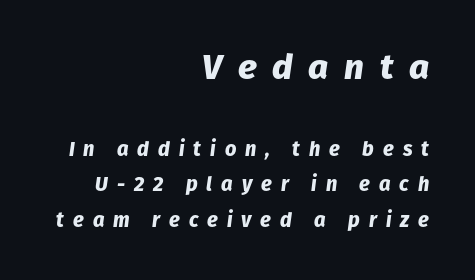
{"italic": "yes", "lean": "right", "slant_degrees": 8, "bold": "yes", "weight": "heavy", "width": "normal", "stroke_contrast": "low", "x_height": "medium", "monospaced": "no", "underline": "no", "align": "right", "line_spacing_ratio": 1.79, "letter_spacing": "wide", "letter_spacing_em": 0.45, "larger_block": "first", "size_ratio": 1.75, "glyph_px": 35}
